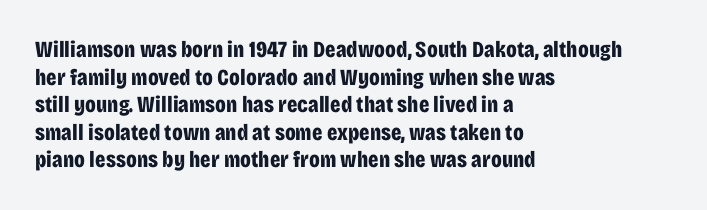
{"italic": "no", "bold": "yes", "underline": "no", "align": "left", "line_spacing_ratio": 1.2, "letter_spacing": "normal", "letter_spacing_em": 0.0, "glyph_px": 23}
